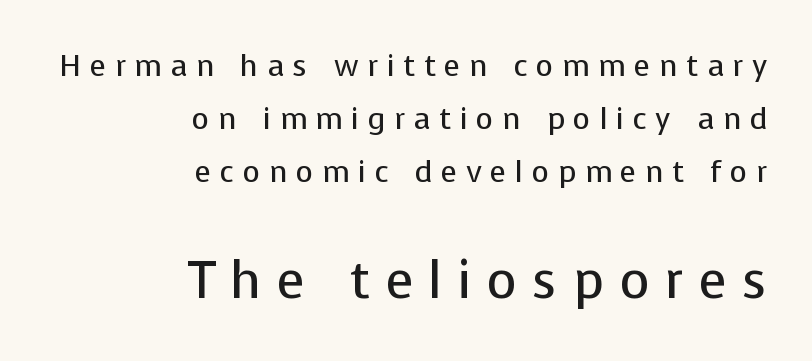
Q: Is the text bold? A: No.
Q: Is the text italic (slanted)? A: No, it is upright.
Q: Is the typeface a serif or a sans-serif typeface? A: Sans-serif.
Q: Is the text underlined? A: No.
Q: How is the paragraph aligned? A: Right-aligned.
Q: Is the spacing between letters normal or unusually wide? A: Unusually wide.
Q: Which block of text is set in a larger size, the first (top) or the second (bottom)? A: The second (bottom) one.
Q: Width (condensed, normal, or wide)? A: Normal.
Q: Stroke contrast? A: Low.
Q: x-height? A: Medium.
Q: Monospaced? A: No.
